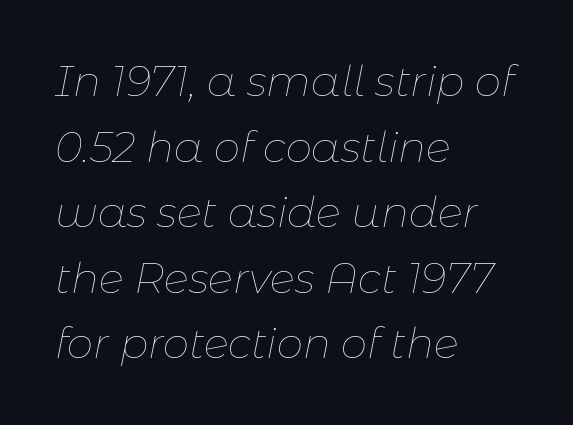
{"italic": "yes", "lean": "right", "slant_degrees": 11, "bold": "no", "weight": "thin", "width": "normal", "stroke_contrast": "low", "x_height": "medium", "monospaced": "no", "underline": "no", "align": "left", "line_spacing": "normal", "line_spacing_ratio": 1.56, "letter_spacing": "normal", "letter_spacing_em": 0.0, "glyph_px": 42}
